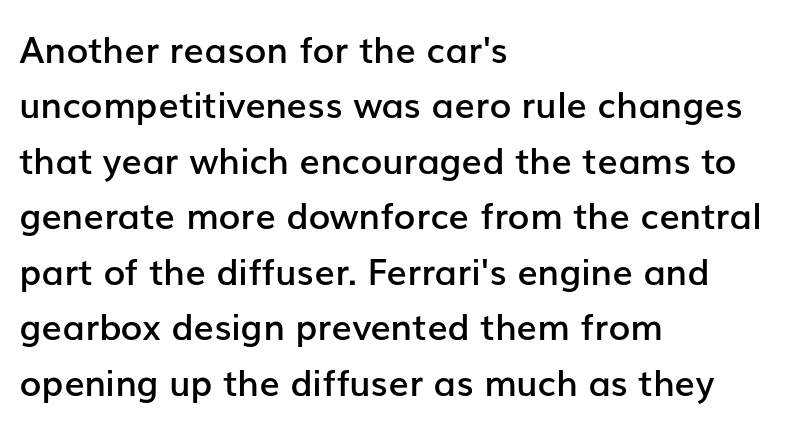
Q: Is the text bold? A: Semi-bold.
Q: Is the text italic (slanted)? A: No, it is upright.
Q: Is the typeface a serif or a sans-serif typeface? A: Sans-serif.
Q: Is the text underlined? A: No.
Q: How is the paragraph aligned? A: Left-aligned.
Q: Is the spacing between letters normal or unusually wide? A: Normal.
Q: Is the spacing between lines tight, normal or loose? A: Normal.
Q: Width (condensed, normal, or wide)? A: Normal.
Q: Stroke contrast? A: Low.
Q: x-height? A: Medium.
Q: Monospaced? A: No.
